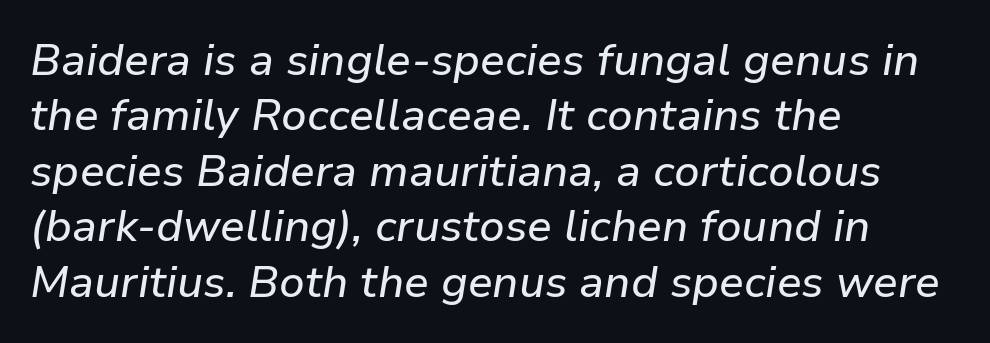
{"italic": "yes", "lean": "right", "slant_degrees": 9, "width": "normal", "stroke_contrast": "low", "x_height": "medium", "monospaced": "no", "underline": "no", "align": "left", "line_spacing": "normal", "line_spacing_ratio": 1.26, "letter_spacing": "normal", "letter_spacing_em": 0.0, "glyph_px": 44}
